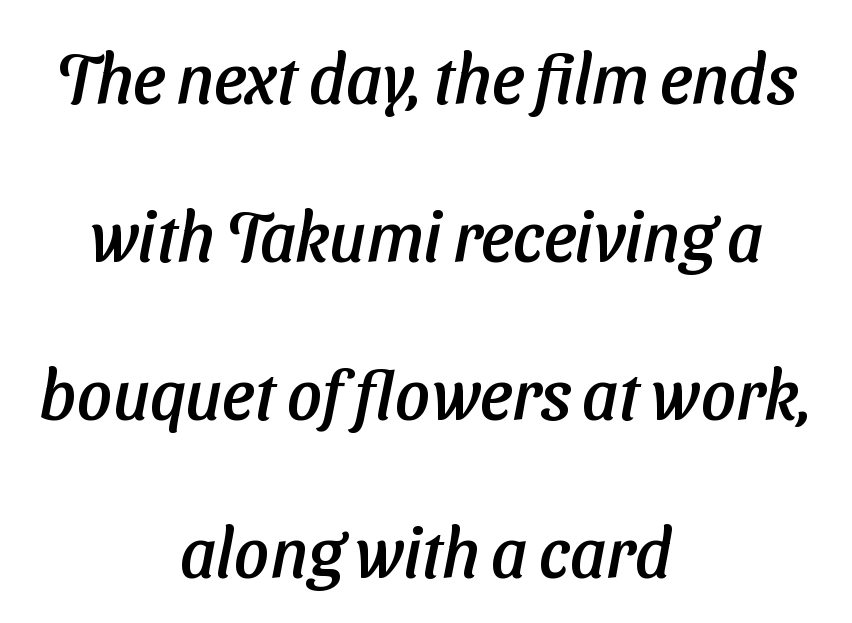
The image shows 69 px sans-serif type; set centered, loose line spacing (2.29x), normal letter spacing, not underlined; low stroke contrast and a medium x-height.
